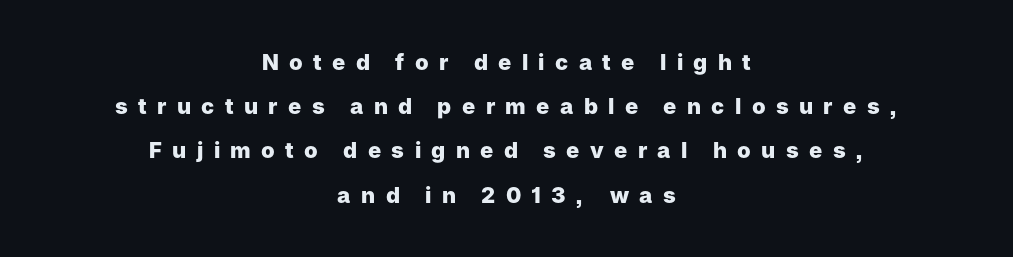
Reading down the block, each line starts at a different indent, mirrored at its end. The horizontal fit of the characters is loose and conspicuously gappy. This is the regular roman posture of the typeface. Compared with an ordinary text face, these strokes are far heavier — a full bold. This block would shrink considerably if given ordinary leading; it's expanded now.
